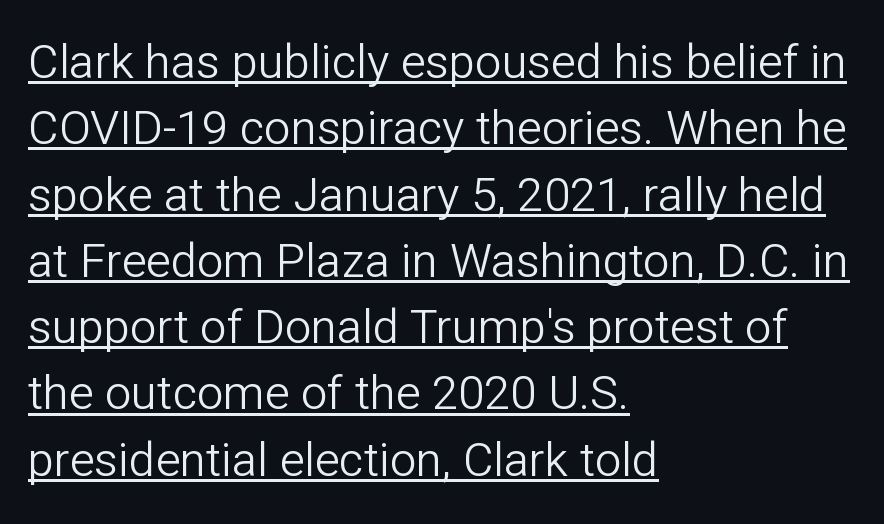
Q: Is the text bold? A: No.
Q: Is the text italic (slanted)? A: No, it is upright.
Q: Is the typeface a serif or a sans-serif typeface? A: Sans-serif.
Q: Is the text underlined? A: Yes.
Q: How is the paragraph aligned? A: Left-aligned.
Q: Is the spacing between letters normal or unusually wide? A: Normal.
Q: Is the spacing between lines tight, normal or loose? A: Normal.
Q: Width (condensed, normal, or wide)? A: Normal.
Q: Stroke contrast? A: Low.
Q: x-height? A: Medium.
Q: Monospaced? A: No.
